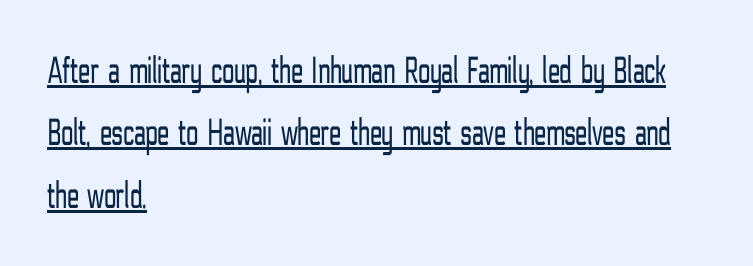
Q: Is the text bold? A: No.
Q: Is the text italic (slanted)? A: No, it is upright.
Q: Is the typeface a serif or a sans-serif typeface? A: Sans-serif.
Q: Is the text underlined? A: Yes.
Q: How is the paragraph aligned? A: Left-aligned.
Q: Is the spacing between letters normal or unusually wide? A: Normal.
Q: Is the spacing between lines tight, normal or loose? A: Normal.
Q: Width (condensed, normal, or wide)? A: Condensed.
Q: Stroke contrast? A: Low.
Q: x-height? A: Medium.
Q: Monospaced? A: No.
